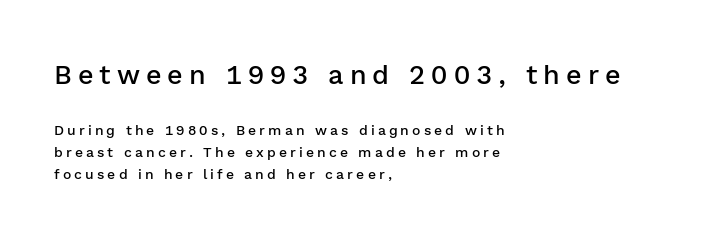
The first block has been scaled up relative to the second. The axis of the letterforms is exactly vertical. Vertical spacing — default. Where is the straight margin? On the left. A clean baseline with only descenders dipping below it.
